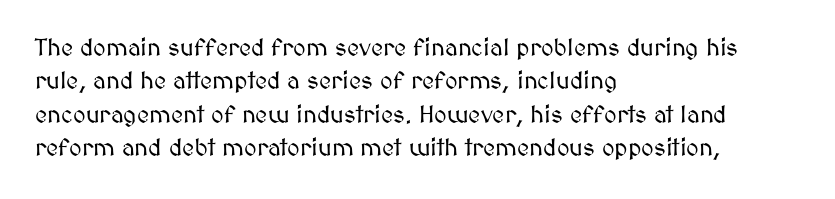
Q: Is the text italic (slanted)? A: No, it is upright.
Q: Is the text underlined? A: No.
Q: How is the paragraph aligned? A: Left-aligned.
Q: Is the spacing between letters normal or unusually wide? A: Normal.
Q: Is the spacing between lines tight, normal or loose? A: Normal.
